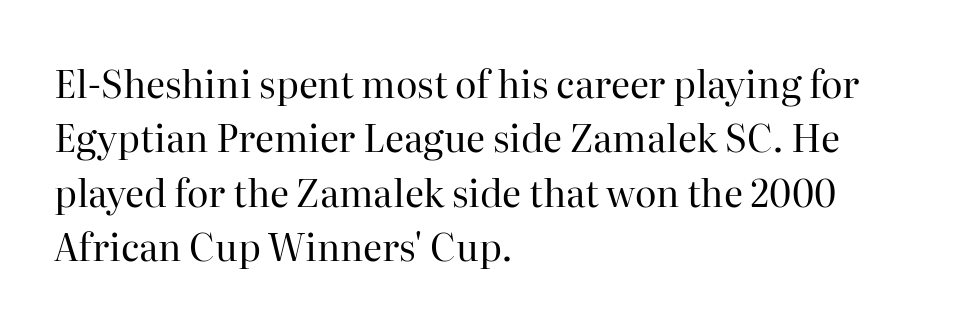
The image shows 37 px regular-weight serif type, upright; set left-aligned, normal line spacing (1.47x), normal letter spacing, not underlined; high stroke contrast and a medium x-height.
